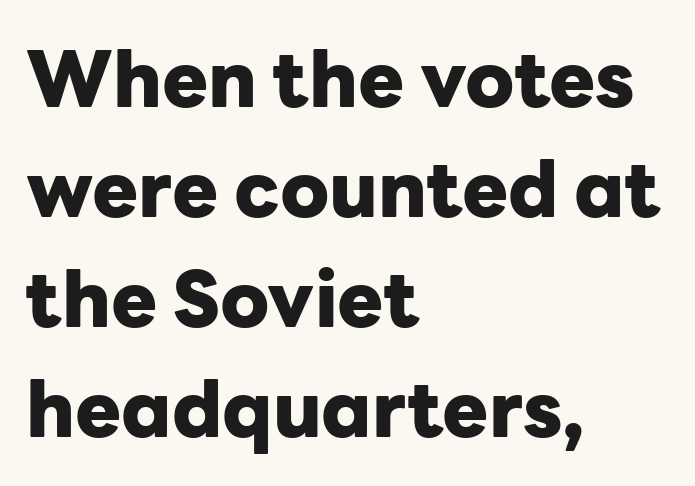
The face used here is rendered with its standard letterfit. Does the lettering tilt? It doesn't — this is upright. Compared with a centered layout, this one pins lines to the left instead. This rendering employs a face without finishing strokes, i.e., a sans-serif. The letters are bold, with thick, heavy strokes.
